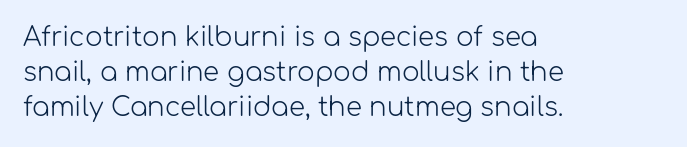
How are the letters spaced? Ordinarily, with no added tracking. Has an underline been added? It has not. Honestly, the row spacing looks completely unremarkable. The font is comparable to plain body text, perhaps lighter. Visually the block forms a straight wall on the left and a jagged coastline on the right.
